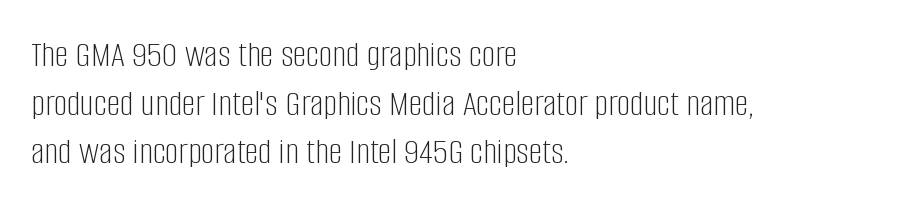
Q: Is the text bold? A: No.
Q: Is the text italic (slanted)? A: No, it is upright.
Q: Is the typeface a serif or a sans-serif typeface? A: Sans-serif.
Q: Is the text underlined? A: No.
Q: How is the paragraph aligned? A: Left-aligned.
Q: Is the spacing between letters normal or unusually wide? A: Normal.
Q: Is the spacing between lines tight, normal or loose? A: Normal.
Q: Width (condensed, normal, or wide)? A: Condensed.
Q: Stroke contrast? A: Low.
Q: x-height? A: Large.
Q: Monospaced? A: No.
